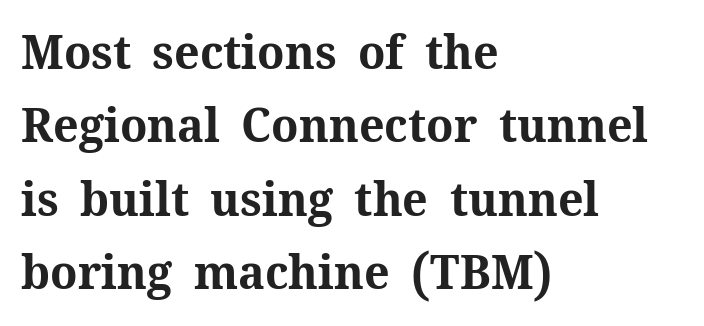
Designer's note — italics off, roman on. The letters sit at their default tracking, neither squeezed nor spread. No word sits above an underline. The space between consecutive lines is moderate. Looks like regular typesetting: each glyph gets only the width it needs. Left-aligned paragraph, ragged on the right.
